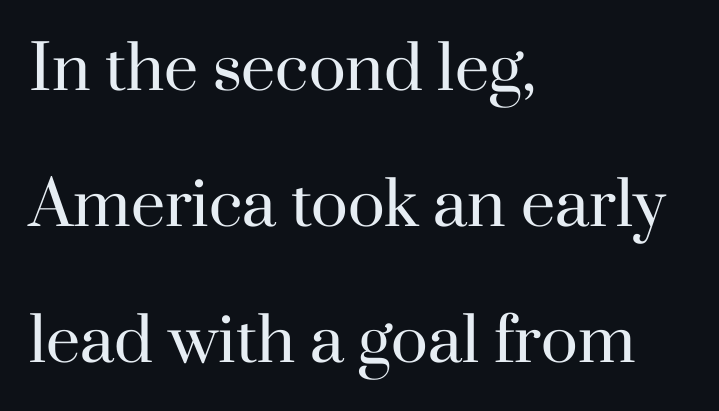
{"serif": "yes", "italic": "no", "bold": "no", "weight": "regular", "width": "normal", "stroke_contrast": "high", "x_height": "small", "monospaced": "no", "underline": "no", "align": "left", "line_spacing": "loose", "line_spacing_ratio": 2.23, "letter_spacing": "normal", "letter_spacing_em": 0.0, "glyph_px": 61}
